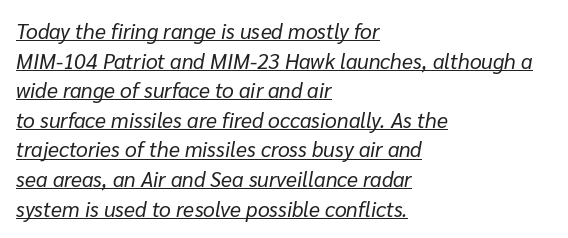
Q: Is the text bold? A: No.
Q: Is the text italic (slanted)? A: Yes, it leans right by about 10 degrees.
Q: Is the text underlined? A: Yes.
Q: How is the paragraph aligned? A: Left-aligned.
Q: Is the spacing between letters normal or unusually wide? A: Normal.
Q: Is the spacing between lines tight, normal or loose? A: Normal.
